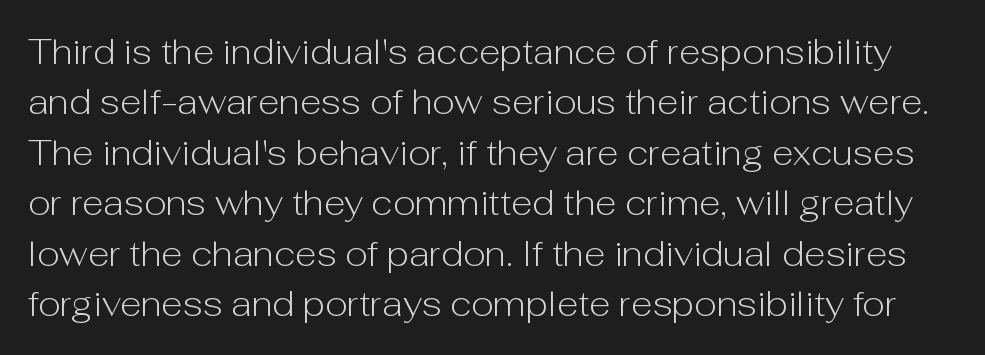
Bare-footed words on every line. The rendering uses a moderate line-height, typical for paragraphs. Ink coverage per letter is moderate at most. Ascenders rise straight up at ninety degrees. I'd call this a sans setting — the letters go barefoot. The gaps between neighbouring characters are ordinary and unremarkable.
